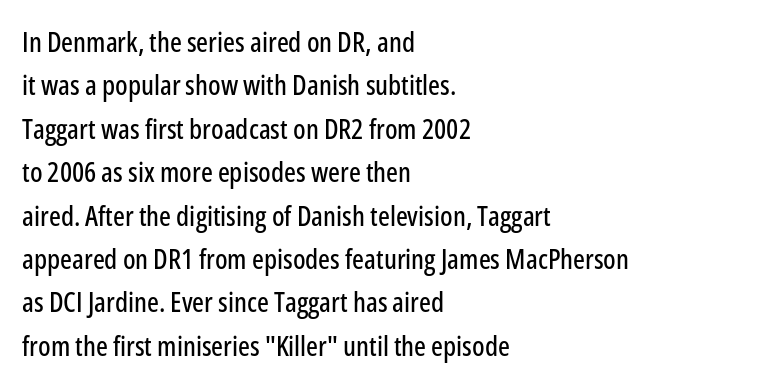
The image shows 28 px condensed sans-serif type, upright; set left-aligned, normal line spacing (1.55x), normal letter spacing, not underlined; low stroke contrast and a medium x-height.
